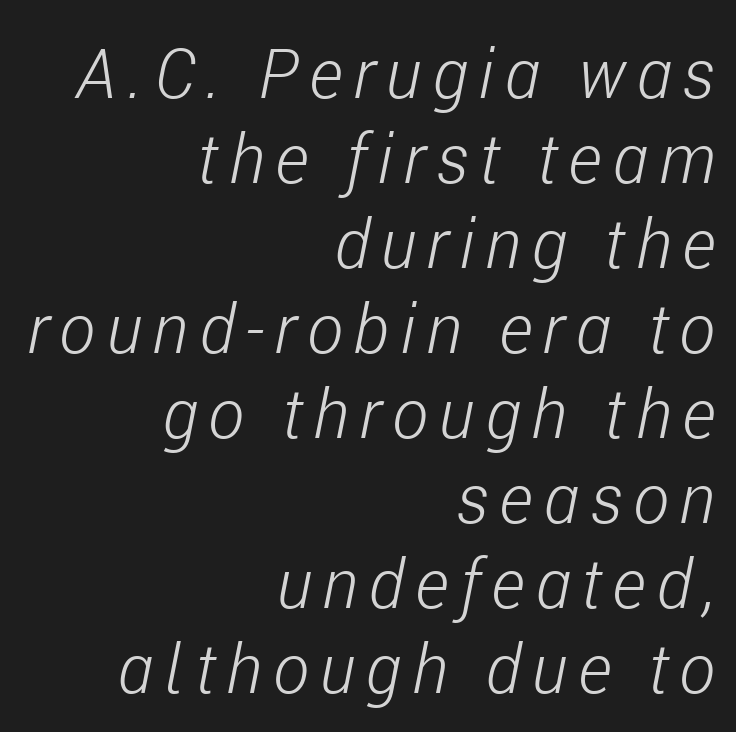
Q: Is the text bold? A: No.
Q: Is the text italic (slanted)? A: Yes, it leans right by about 11 degrees.
Q: Is the text underlined? A: No.
Q: How is the paragraph aligned? A: Right-aligned.
Q: Is the spacing between lines tight, normal or loose? A: Normal.
Q: Width (condensed, normal, or wide)? A: Condensed.
Q: Stroke contrast? A: Low.
Q: x-height? A: Medium.
Q: Monospaced? A: No.
